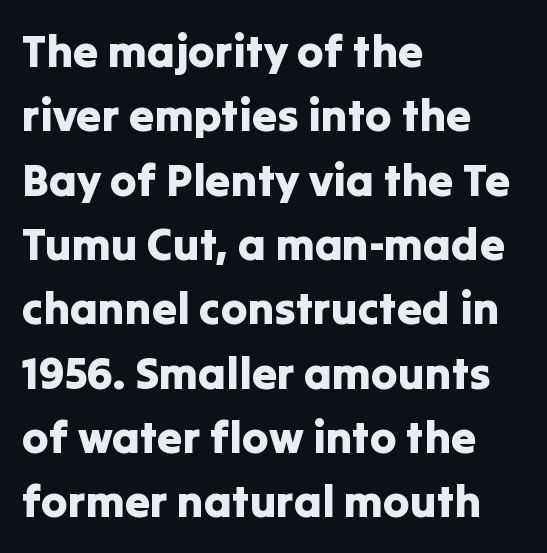
Q: Is the text italic (slanted)? A: No, it is upright.
Q: Is the typeface a serif or a sans-serif typeface? A: Sans-serif.
Q: Is the text underlined? A: No.
Q: How is the paragraph aligned? A: Left-aligned.
Q: Is the spacing between letters normal or unusually wide? A: Normal.
Q: Is the spacing between lines tight, normal or loose? A: Normal.
Q: Width (condensed, normal, or wide)? A: Normal.
Q: Stroke contrast? A: Low.
Q: x-height? A: Medium.
Q: Monospaced? A: No.
